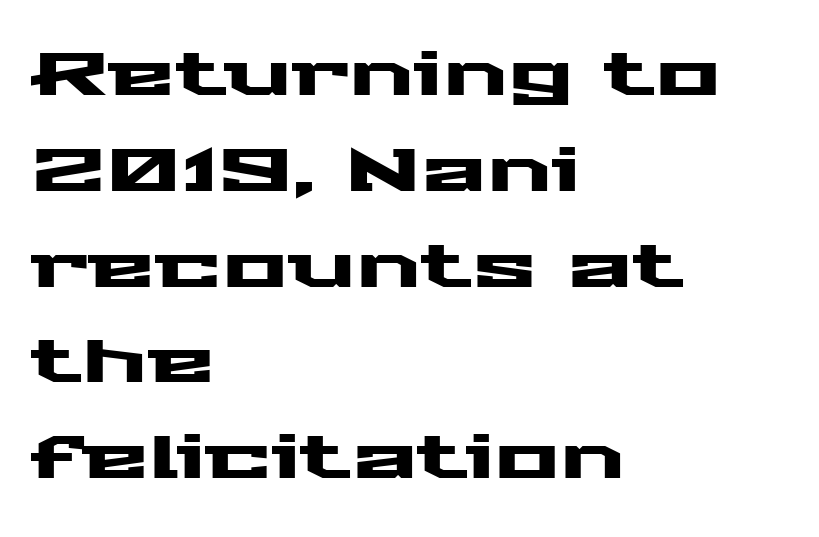
Glyph-to-glyph distance matches everyday printed text. Teacher's note: observe the even left margin — that is flush-left alignment. Letterform terminals end flat and unadorned throughout the passage. You could not count columns in this text — the font is proportionally spaced. Nobody drew a line under any word here. Compared with typical paragraphs, the rows here are spaced about the same.
